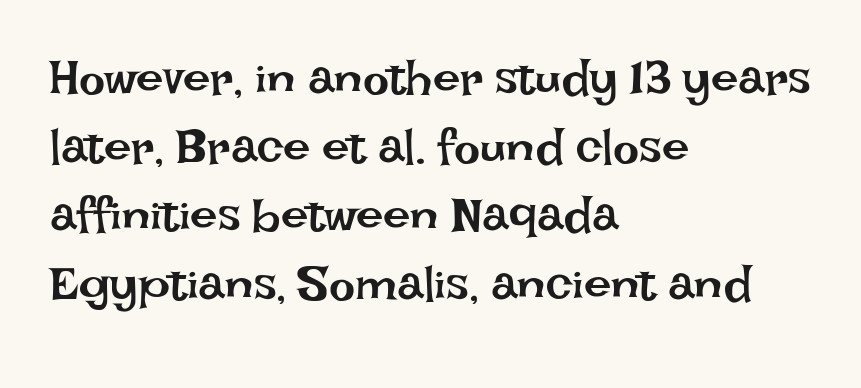
Summary of vertical rhythm: regular, with standard interline spacing. The weight would be labelled regular, book, light, or lighter still. No extra tracking has been applied to these lines. A typesetter would call this proportional, since set widths differ per character.
